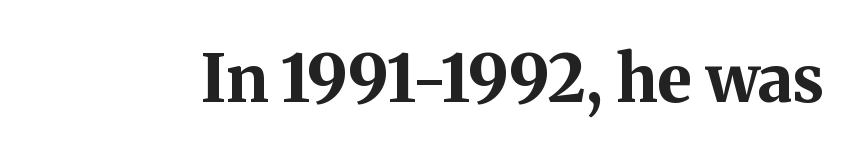
Q: Is the text bold? A: Yes.
Q: Is the text italic (slanted)? A: No, it is upright.
Q: Is the typeface a serif or a sans-serif typeface? A: Serif.
Q: Is the text underlined? A: No.
Q: Is the spacing between letters normal or unusually wide? A: Normal.
Q: Width (condensed, normal, or wide)? A: Normal.
Q: Stroke contrast? A: Medium.
Q: x-height? A: Medium.
Q: Monospaced? A: No.
